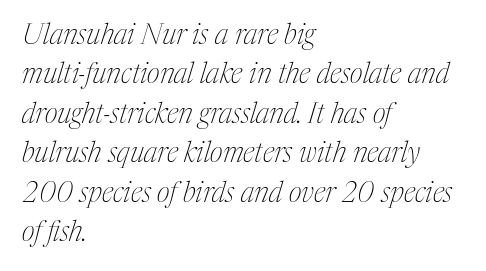
Honestly, the row spacing looks completely unremarkable. Is the block centered? No — it sits flush against the left margin. Each letter keeps its own natural width here, so spacing adapts to shape. Compared with a typical body face, this is equally light or lighter still. Slanted lettering throughout. Clear beneath every line of the passage.
